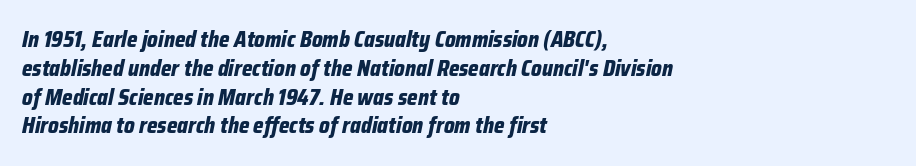
{"italic": "yes", "lean": "right", "slant_degrees": 12, "bold": "yes", "underline": "no", "align": "left", "line_spacing": "normal", "line_spacing_ratio": 1.31, "letter_spacing": "normal", "letter_spacing_em": 0.0, "glyph_px": 22}
